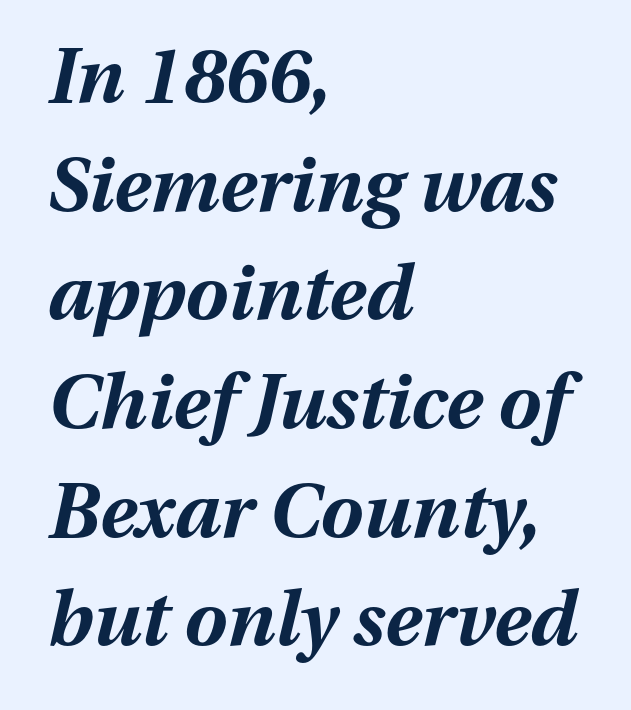
Q: Is the text bold? A: Yes.
Q: Is the text italic (slanted)? A: Yes, it leans right by about 13 degrees.
Q: Is the text underlined? A: No.
Q: How is the paragraph aligned? A: Left-aligned.
Q: Is the spacing between letters normal or unusually wide? A: Normal.
Q: Is the spacing between lines tight, normal or loose? A: Normal.
Q: Width (condensed, normal, or wide)? A: Normal.
Q: Stroke contrast? A: Medium.
Q: x-height? A: Medium.
Q: Monospaced? A: No.
